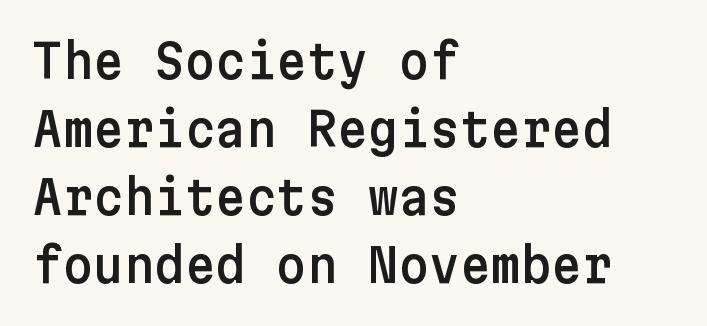
The image shows 47 px sans-serif type, upright; set left-aligned, normal line spacing (1.45x), normal letter spacing, not underlined; low stroke contrast and a medium x-height.
